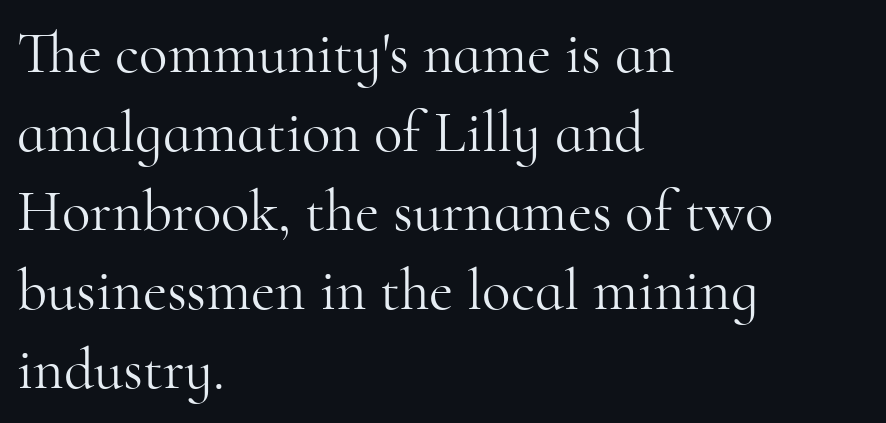
{"serif": "yes", "italic": "no", "bold": "no", "weight": "light", "width": "normal", "stroke_contrast": "high", "x_height": "small", "monospaced": "no", "underline": "no", "align": "left", "line_spacing": "normal", "line_spacing_ratio": 1.34, "letter_spacing": "normal", "letter_spacing_em": 0.0, "glyph_px": 59}
